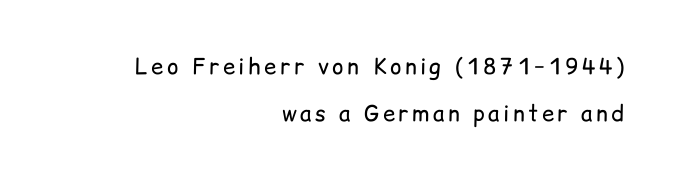
Q: Is the text bold? A: No.
Q: Is the text italic (slanted)? A: No, it is upright.
Q: Is the text underlined? A: No.
Q: How is the paragraph aligned? A: Right-aligned.
Q: Is the spacing between lines tight, normal or loose? A: Loose.
